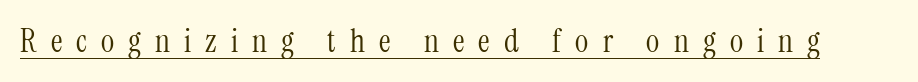
The image shows 32 px light, condensed serif type, upright; set unusually wide letter spacing (+0.44 em), underlined; medium stroke contrast and a medium x-height.
